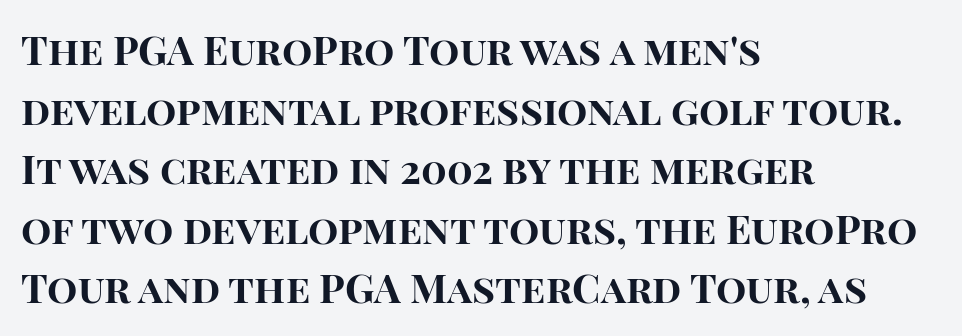
Q: Is the text bold? A: Yes.
Q: Is the text italic (slanted)? A: No, it is upright.
Q: Is the typeface a serif or a sans-serif typeface? A: Sans-serif.
Q: Is the text underlined? A: No.
Q: How is the paragraph aligned? A: Left-aligned.
Q: Is the spacing between letters normal or unusually wide? A: Normal.
Q: Is the spacing between lines tight, normal or loose? A: Normal.
Q: Width (condensed, normal, or wide)? A: Normal.
Q: Stroke contrast? A: High.
Q: x-height? A: Large.
Q: Monospaced? A: No.
